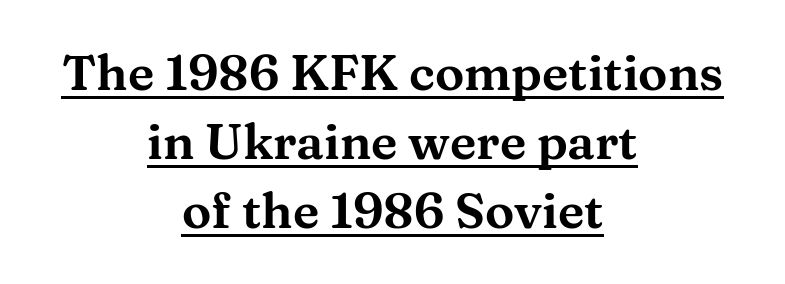
Q: Is the text italic (slanted)? A: No, it is upright.
Q: Is the typeface a serif or a sans-serif typeface? A: Serif.
Q: Is the text underlined? A: Yes.
Q: How is the paragraph aligned? A: Centered.
Q: Is the spacing between letters normal or unusually wide? A: Normal.
Q: Is the spacing between lines tight, normal or loose? A: Normal.
Q: Width (condensed, normal, or wide)? A: Wide.
Q: Stroke contrast? A: Medium.
Q: x-height? A: Medium.
Q: Monospaced? A: No.
